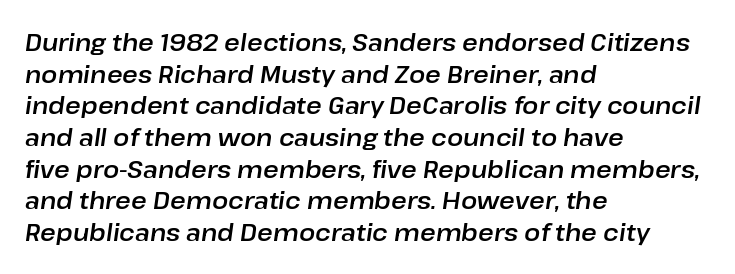
The image shows 24 px text type, italic (leaning right); set left-aligned, normal line spacing (1.32x), normal letter spacing, not underlined.
